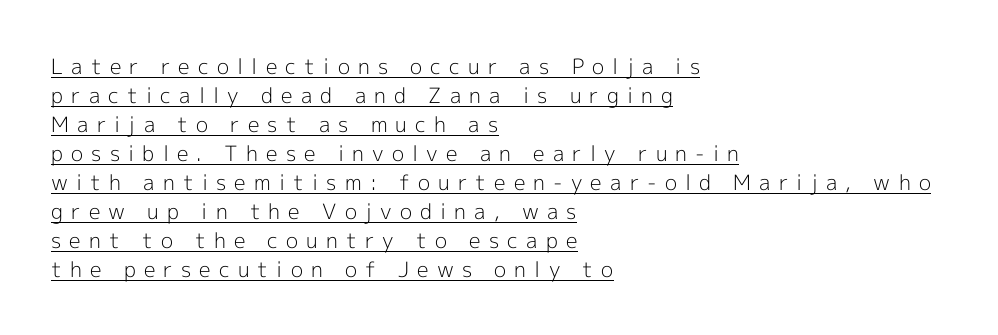
Caption: multi-line text, flush left, ragged right. The strokes carry an ordinary text weight at most. Every word sits above its own underline. There is plenty of visible air inserted between adjacent glyphs.
